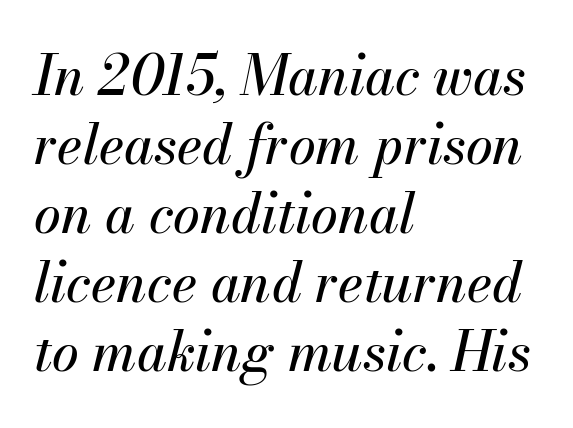
The image shows 54 px text type, italic (leaning right); set left-aligned, normal line spacing (1.28x), normal letter spacing, not underlined; medium stroke contrast and a small x-height.
